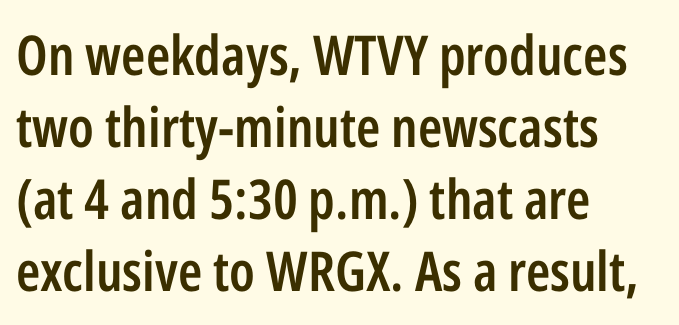
Each line starts at the same left margin while the right side varies. The letterforms sit shoulder to shoulder at normal distance. Underlining? Definitely not there. On the weight axis this lands at semibold, roughly 600. The designer went with a sans here, leaving each stem footless.
